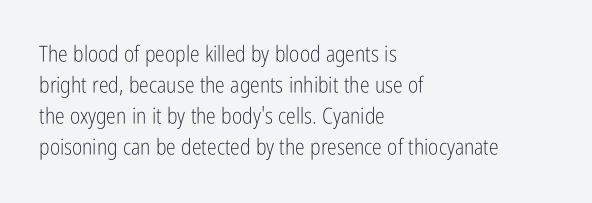
The image shows 22 px text type, upright; set left-aligned, normal line spacing (1.41x), normal letter spacing, not underlined.
